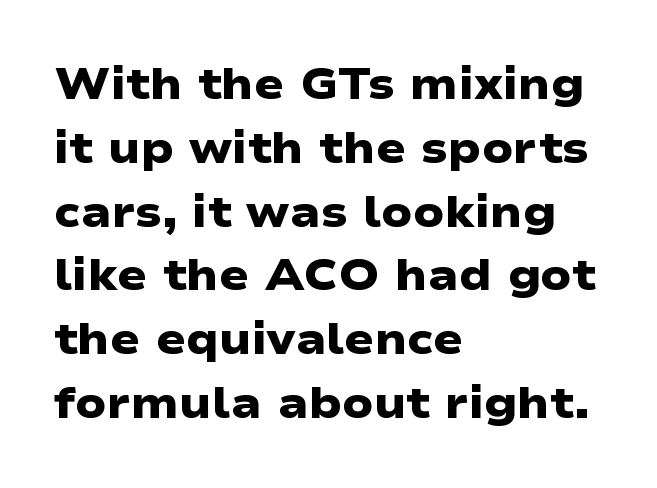
Q: Is the text bold? A: Yes.
Q: Is the typeface a serif or a sans-serif typeface? A: Sans-serif.
Q: Is the text underlined? A: No.
Q: How is the paragraph aligned? A: Left-aligned.
Q: Is the spacing between letters normal or unusually wide? A: Normal.
Q: Is the spacing between lines tight, normal or loose? A: Normal.
Q: Width (condensed, normal, or wide)? A: Wide.
Q: Stroke contrast? A: Low.
Q: x-height? A: Medium.
Q: Monospaced? A: No.
